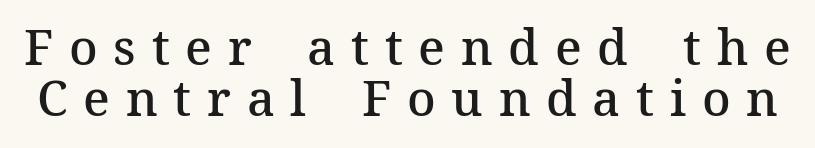
The image shows 49 px semibold serif type, upright; set tight line spacing (1.04x), unusually wide letter spacing (+0.32 em), not underlined; medium stroke contrast and a medium x-height.
